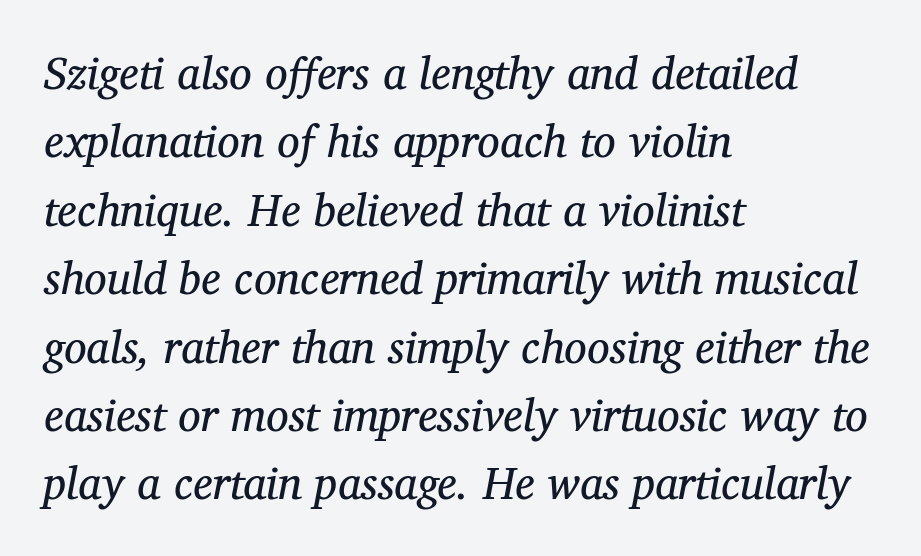
Q: Is the text bold? A: No.
Q: Is the text italic (slanted)? A: Yes, it leans right by about 12 degrees.
Q: Is the typeface a serif or a sans-serif typeface? A: Serif.
Q: Is the text underlined? A: No.
Q: How is the paragraph aligned? A: Left-aligned.
Q: Is the spacing between letters normal or unusually wide? A: Normal.
Q: Is the spacing between lines tight, normal or loose? A: Normal.
Q: Width (condensed, normal, or wide)? A: Normal.
Q: Stroke contrast? A: Medium.
Q: x-height? A: Medium.
Q: Monospaced? A: No.
